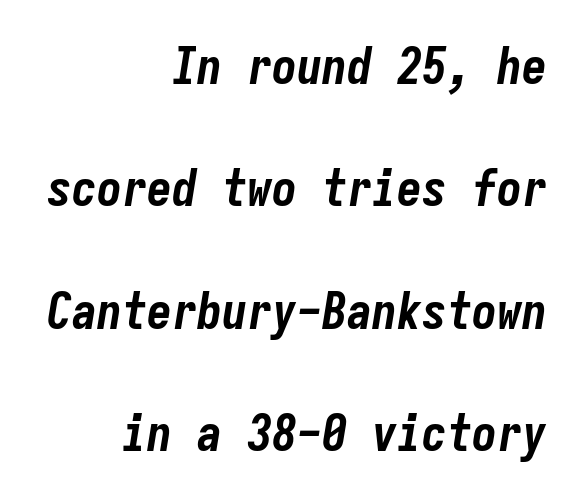
The image shows 50 px bold, condensed type, italic (leaning right), monospaced; set right-aligned, loose line spacing (2.45x), normal letter spacing, not underlined; low stroke contrast and a medium x-height.
